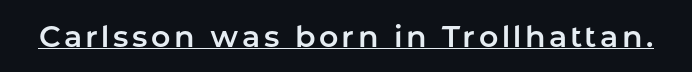
{"serif": "no", "italic": "no", "width": "normal", "stroke_contrast": "low", "x_height": "medium", "monospaced": "no", "underline": "yes", "glyph_px": 30}
